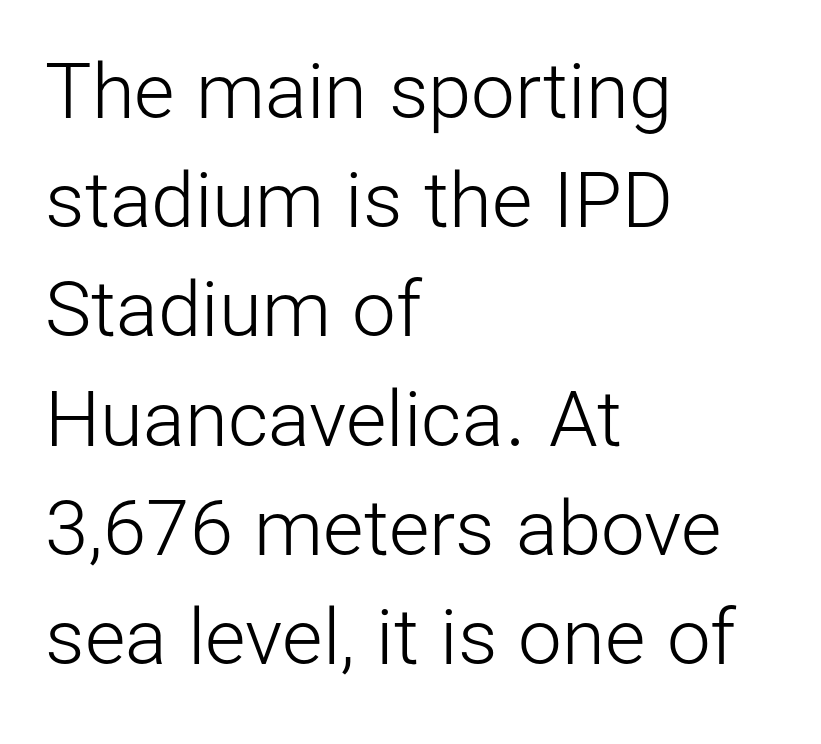
The image shows 78 px light sans-serif type, upright; set left-aligned, normal line spacing (1.4x), normal letter spacing, not underlined; low stroke contrast and a medium x-height.
